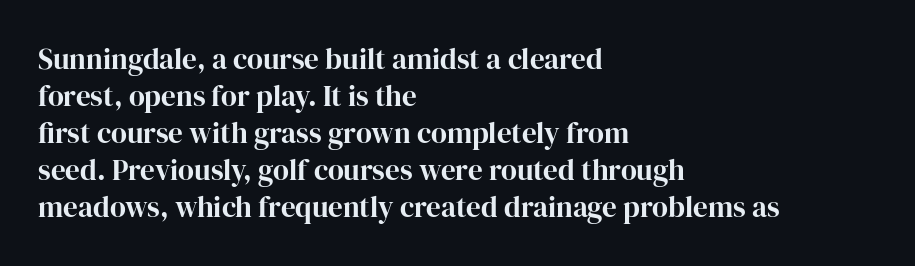
Q: Is the text bold? A: Yes.
Q: Is the text italic (slanted)? A: No, it is upright.
Q: Is the typeface a serif or a sans-serif typeface? A: Serif.
Q: Is the text underlined? A: No.
Q: How is the paragraph aligned? A: Left-aligned.
Q: Is the spacing between letters normal or unusually wide? A: Normal.
Q: Is the spacing between lines tight, normal or loose? A: Normal.
Q: Width (condensed, normal, or wide)? A: Normal.
Q: Stroke contrast? A: High.
Q: x-height? A: Medium.
Q: Monospaced? A: No.
